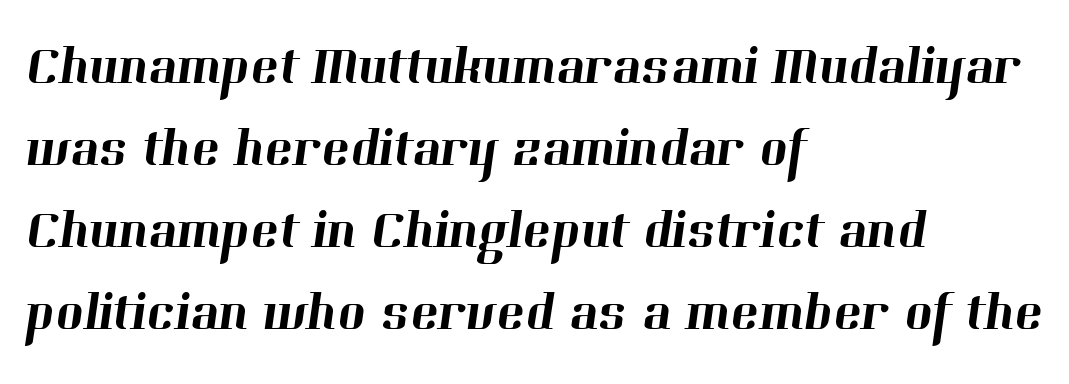
The image shows 53 px serif type; set left-aligned, normal line spacing (1.55x), normal letter spacing, not underlined; high stroke contrast and a medium x-height.
